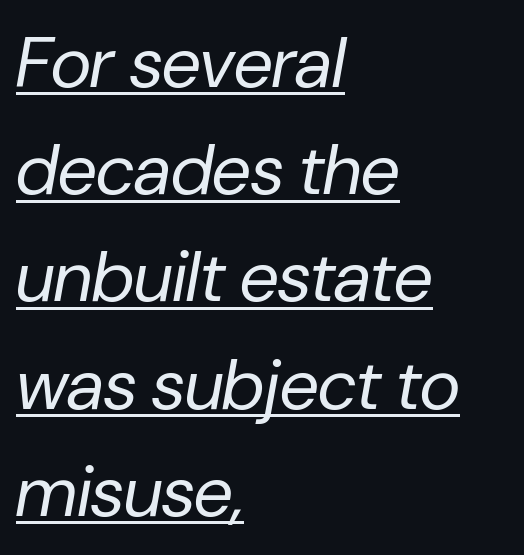
Q: Is the text bold? A: No.
Q: Is the text italic (slanted)? A: Yes, it leans right by about 10 degrees.
Q: Is the text underlined? A: Yes.
Q: How is the paragraph aligned? A: Left-aligned.
Q: Is the spacing between letters normal or unusually wide? A: Normal.
Q: Is the spacing between lines tight, normal or loose? A: Normal.
Q: Width (condensed, normal, or wide)? A: Normal.
Q: Stroke contrast? A: Low.
Q: x-height? A: Medium.
Q: Monospaced? A: No.
